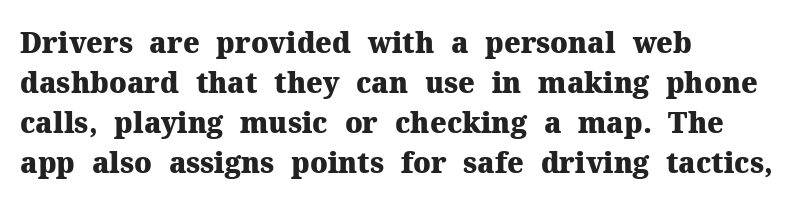
This block has exactly the height ordinary leading produces. The typesetter chose a ragged-right arrangement here. Quick note: underline off. Characters follow at the spacing the type designer built in.
